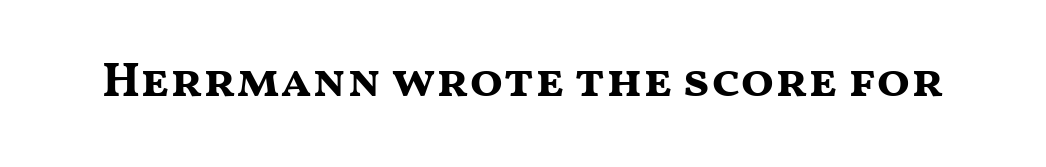
The face used here is proportionally spaced, like ordinary book or web type. Italic? Not at all — the glyphs are vertical. Look at the tracking — it's just the regular setting, nothing added. Weight: bold. Letterform terminals end flat and unadorned throughout the passage. The passage shown is not underscored anywhere.
